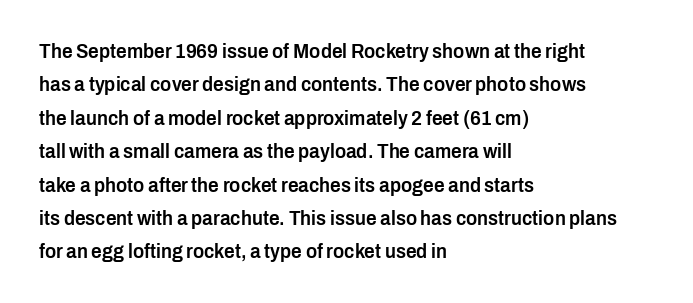
The image shows 21 px text type, upright; set left-aligned, normal line spacing (1.59x), normal letter spacing, not underlined.
